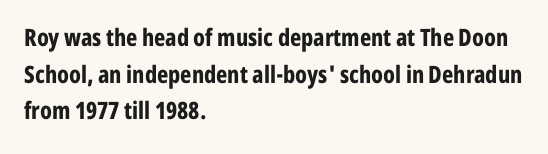
{"italic": "no", "bold": "yes", "underline": "no", "align": "left", "line_spacing": "normal", "line_spacing_ratio": 1.53, "letter_spacing": "normal", "letter_spacing_em": 0.0, "glyph_px": 24}
